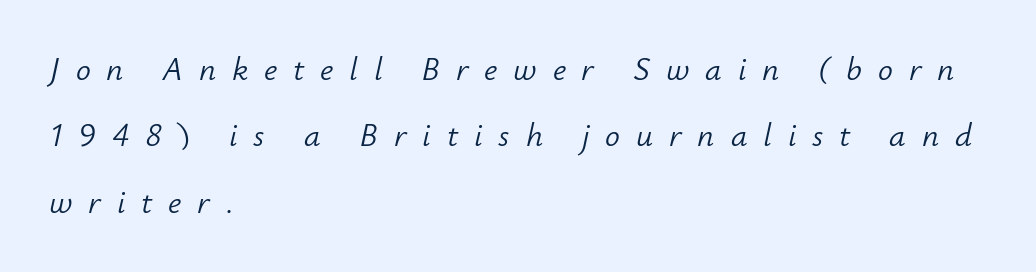
The whole block is typeset with a tilt. Here the designer chose a conventional face with non-uniform glyph widths. The strip under each line holds only bare page. Letters have the restrained weight of plain body copy at most. This sample trades compactness for vertical openness between lines.
